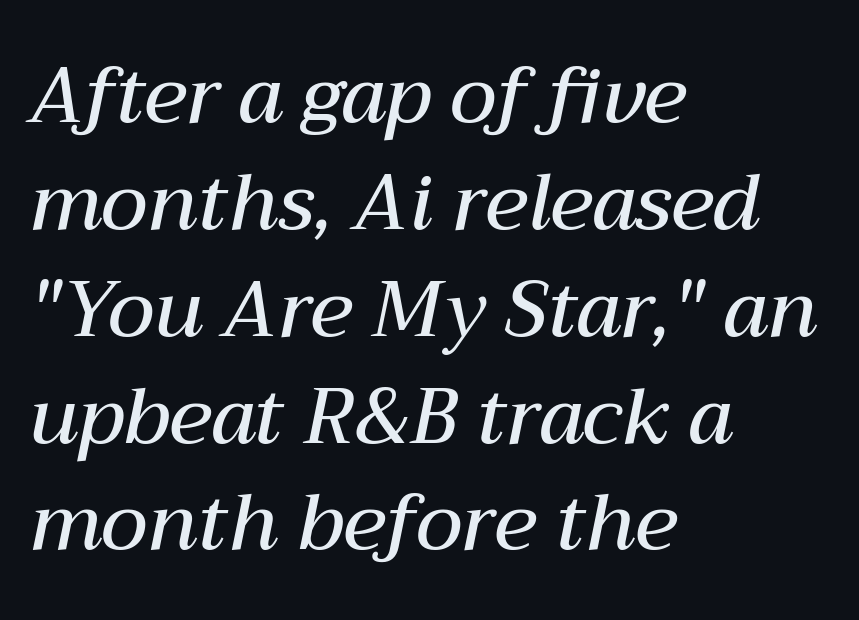
The image shows 78 px semibold type, italic (leaning right); set left-aligned, normal line spacing (1.37x), normal letter spacing, not underlined; medium stroke contrast and a medium x-height.
